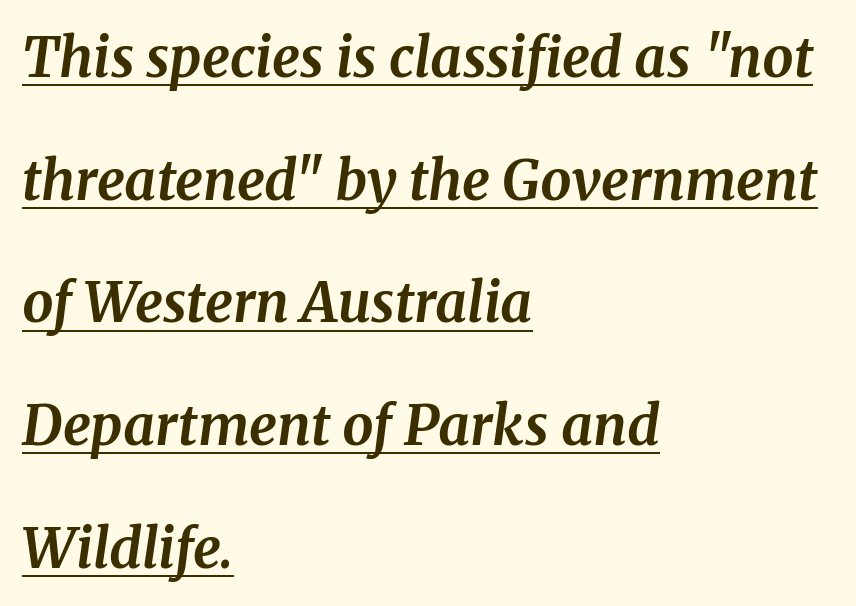
Q: Is the text bold? A: Yes.
Q: Is the text italic (slanted)? A: Yes, it leans right by about 8 degrees.
Q: Is the typeface a serif or a sans-serif typeface? A: Serif.
Q: Is the text underlined? A: Yes.
Q: How is the paragraph aligned? A: Left-aligned.
Q: Is the spacing between letters normal or unusually wide? A: Normal.
Q: Is the spacing between lines tight, normal or loose? A: Loose.
Q: Width (condensed, normal, or wide)? A: Normal.
Q: Stroke contrast? A: Medium.
Q: x-height? A: Medium.
Q: Monospaced? A: No.
